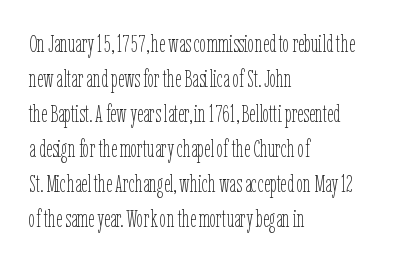
The image shows 24 px text type, upright; set left-aligned, normal line spacing (1.46x), normal letter spacing, not underlined.
